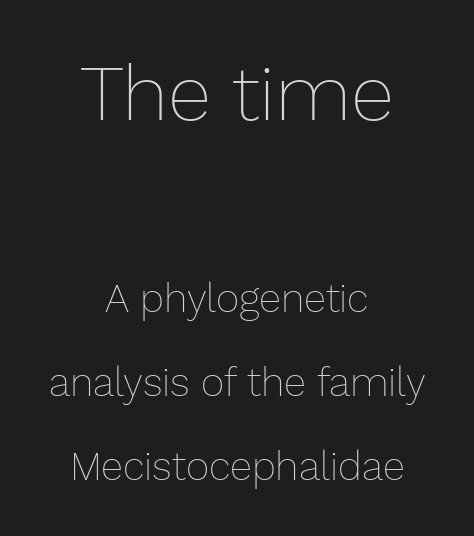
Q: Is the text bold? A: No.
Q: Is the text italic (slanted)? A: No, it is upright.
Q: Is the text underlined? A: No.
Q: How is the paragraph aligned? A: Centered.
Q: Is the spacing between letters normal or unusually wide? A: Normal.
Q: Is the spacing between lines tight, normal or loose? A: Loose.
Q: Which block of text is set in a larger size, the first (top) or the second (bottom)? A: The first (top) one.
Q: Width (condensed, normal, or wide)? A: Normal.
Q: Stroke contrast? A: Low.
Q: x-height? A: Medium.
Q: Monospaced? A: No.
